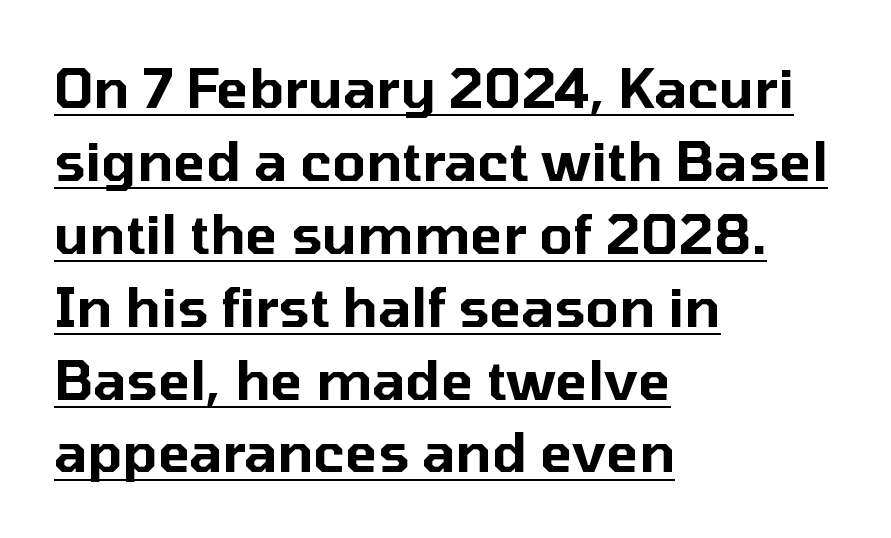
The image shows 54 px sans-serif type, upright; set left-aligned, normal line spacing (1.35x), normal letter spacing, underlined; low stroke contrast and a medium x-height.
